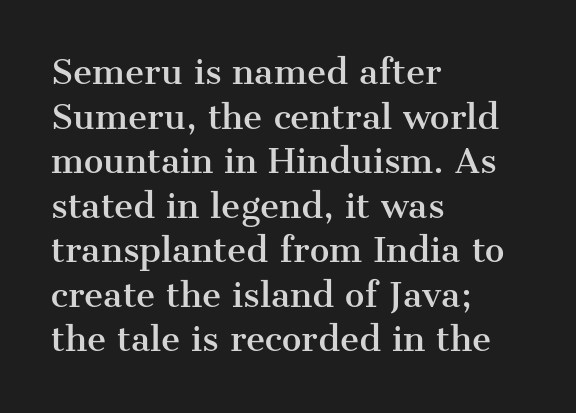
Q: Is the text italic (slanted)? A: No, it is upright.
Q: Is the typeface a serif or a sans-serif typeface? A: Serif.
Q: Is the text underlined? A: No.
Q: How is the paragraph aligned? A: Left-aligned.
Q: Is the spacing between letters normal or unusually wide? A: Normal.
Q: Is the spacing between lines tight, normal or loose? A: Normal.
Q: Width (condensed, normal, or wide)? A: Normal.
Q: Stroke contrast? A: Medium.
Q: x-height? A: Medium.
Q: Monospaced? A: No.
